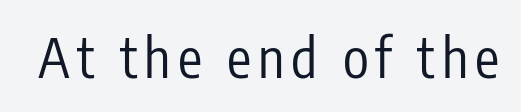
Q: Is the text bold? A: No.
Q: Is the text italic (slanted)? A: No, it is upright.
Q: Is the typeface a serif or a sans-serif typeface? A: Sans-serif.
Q: Is the text underlined? A: No.
Q: Width (condensed, normal, or wide)? A: Condensed.
Q: Stroke contrast? A: Low.
Q: x-height? A: Medium.
Q: Monospaced? A: No.
